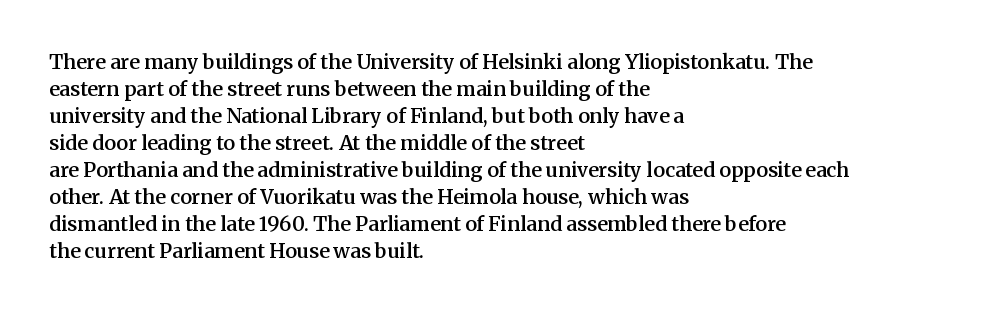
Designer's note — italics off, roman on. These lines are set flush left with a ragged right edge. The area under the type is left untouched. A normal amount of white space separates one row of letters from the next.
